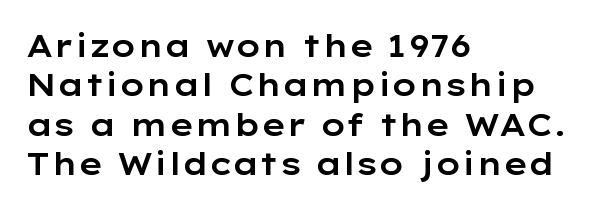
Every stem runs plumb, perpendicular to the baseline. A clean baseline with only descenders dipping below it. The text block is weighted toward the left margin, trailing off unevenly rightward. Glyph-to-glyph distance matches everyday printed text. The rendering shows plain stroke endings on the letterforms — a sans-serif design. Spacing verdict: proportional, widths tailored to each character.
